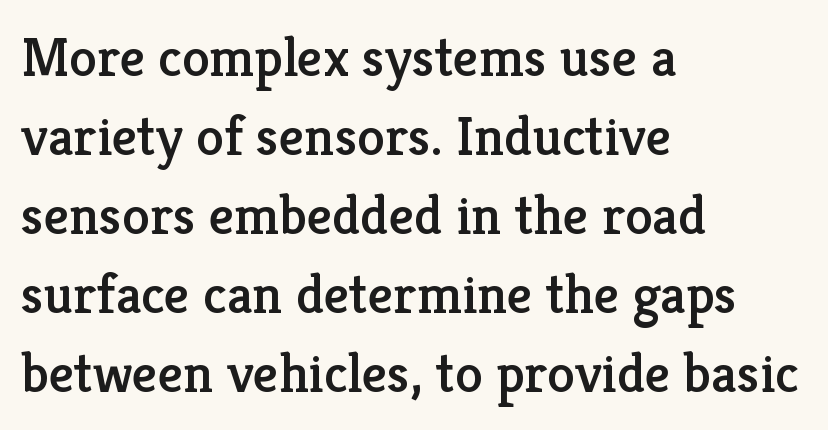
Q: Is the text italic (slanted)? A: No, it is upright.
Q: Is the typeface a serif or a sans-serif typeface? A: Serif.
Q: Is the text underlined? A: No.
Q: How is the paragraph aligned? A: Left-aligned.
Q: Is the spacing between letters normal or unusually wide? A: Normal.
Q: Is the spacing between lines tight, normal or loose? A: Normal.
Q: Width (condensed, normal, or wide)? A: Normal.
Q: Stroke contrast? A: Low.
Q: x-height? A: Medium.
Q: Monospaced? A: No.
